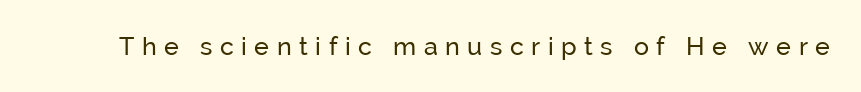
Observe the wide spacing: letters keep a clear distance from each other. Do the letters lean? They stand straight. Only glyphs here, with clear space below each row. Weight: not bold — regular or lighter.
